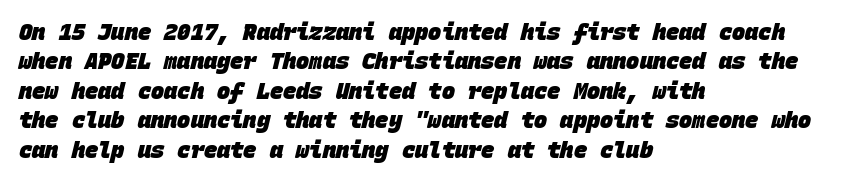
Q: Is the text bold? A: Yes.
Q: Is the text underlined? A: No.
Q: How is the paragraph aligned? A: Left-aligned.
Q: Is the spacing between letters normal or unusually wide? A: Normal.
Q: Is the spacing between lines tight, normal or loose? A: Normal.
